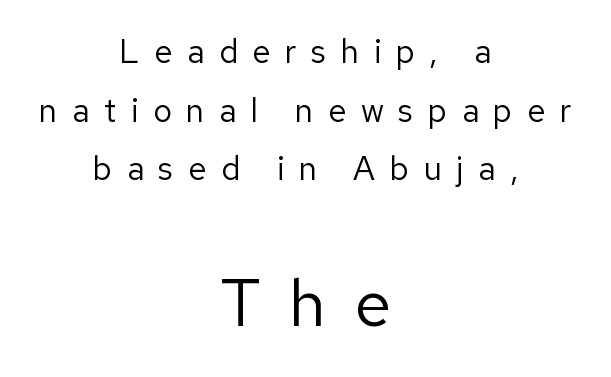
Someone cranked the tracking dial way up on this one. Think of a printed novel: that variable character pitch is what you see here. Visually, the bottom section dominates because its glyphs are scaled up. Unlike italic type, these characters show no tilt at all. Weight class: somewhere from thin through regular. Just letters on the line, the space beneath them empty.
